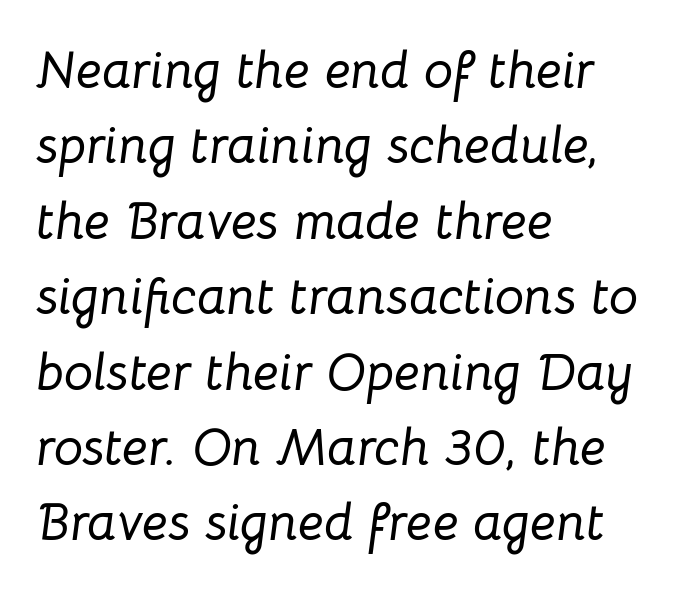
Spacing verdict: proportional, widths tailored to each character. Each row of text sits above clean, open space. This is oblique type, the kind used for emphasis or titles. The compositor pushed each line to the left boundary.
